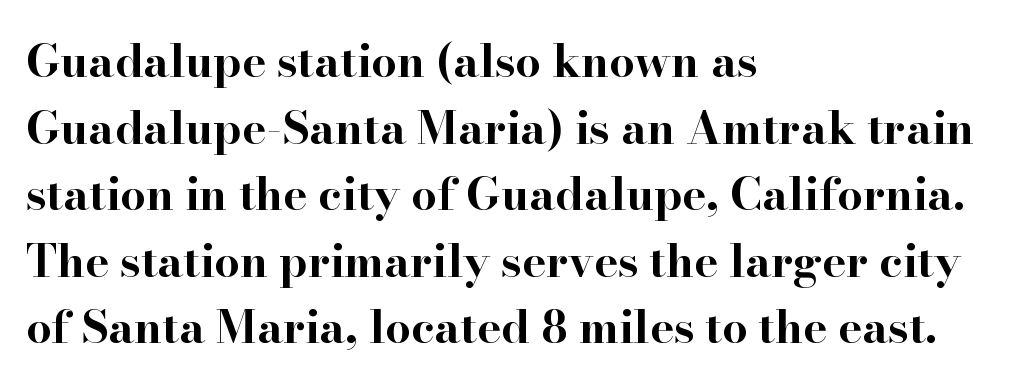
Q: Is the text bold? A: Yes.
Q: Is the text italic (slanted)? A: No, it is upright.
Q: Is the typeface a serif or a sans-serif typeface? A: Serif.
Q: Is the text underlined? A: No.
Q: How is the paragraph aligned? A: Left-aligned.
Q: Is the spacing between letters normal or unusually wide? A: Normal.
Q: Is the spacing between lines tight, normal or loose? A: Normal.
Q: Width (condensed, normal, or wide)? A: Wide.
Q: Stroke contrast? A: High.
Q: x-height? A: Small.
Q: Monospaced? A: No.
